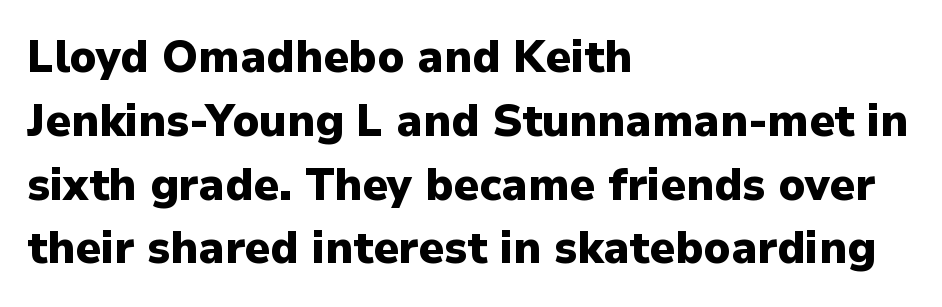
The image shows 44 px heavy sans-serif type, upright; set left-aligned, normal line spacing (1.45x), normal letter spacing, not underlined; low stroke contrast and a medium x-height.
